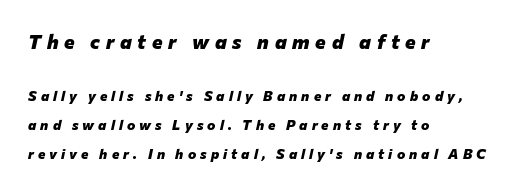
The image shows 20 px bold type, italic (leaning right); set left-aligned, loose line spacing (2.09x), unusually wide letter spacing (+0.29 em), not underlined; the first (top) block is 1.43x larger.
